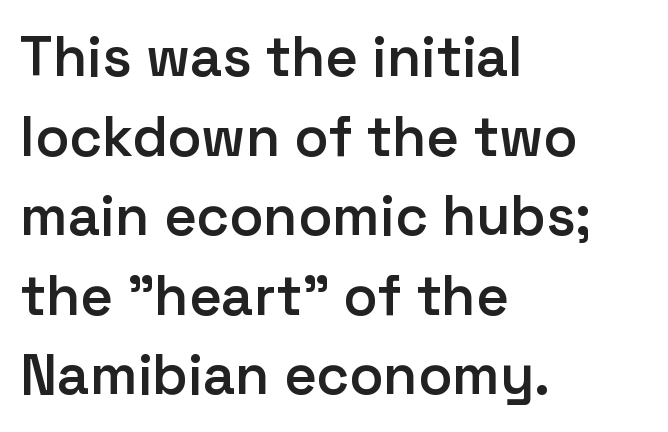
Does the type have serifs? No, each stem ends abruptly. Vertical spacing — default. In CSS terms this would be text-align: left. A somewhat darkened texture: the type is semibold rather than bold.
